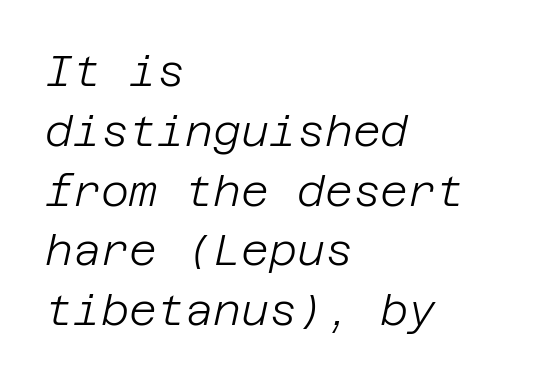
The specimen omits any rule beneath the text block's lines. The strokes carry an ordinary text weight at most. Words appear dense and cohesive because spacing is normal. This sample is left-justified, so line endings fall wherever the words run out. A typesetter would mark this as italic. Whoever set this chose a conventional vertical rhythm.
